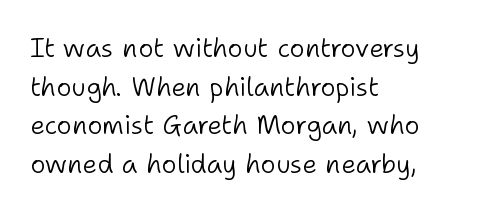
The image shows 26 px text type, upright; set left-aligned, normal line spacing (1.49x), normal letter spacing, not underlined.
